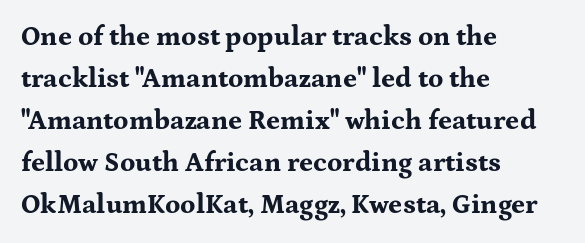
{"italic": "no", "bold": "yes", "underline": "no", "align": "left", "line_spacing": "normal", "line_spacing_ratio": 1.56, "letter_spacing": "normal", "letter_spacing_em": 0.0, "glyph_px": 27}
